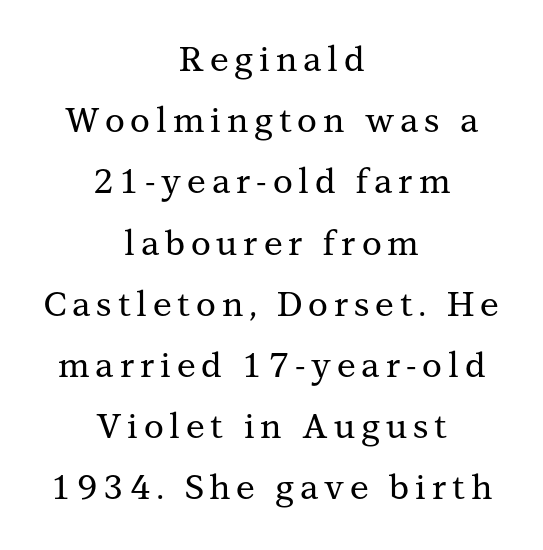
{"serif": "yes", "italic": "no", "width": "normal", "stroke_contrast": "medium", "x_height": "medium", "monospaced": "no", "underline": "no", "align": "center", "line_spacing_ratio": 1.8, "glyph_px": 34}
